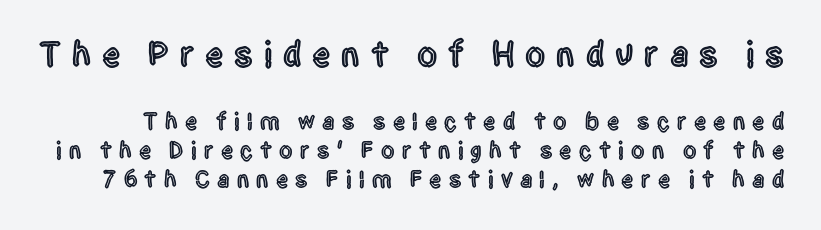
Varying glyph widths throughout — classic text-font behaviour. Words appear elongated and porous because spacing is wide. The typeface chosen for these lines omits serifs. These lines were composed using upright roman letters. Which chunk is bigger? The first one — the top block dwarfs the bottom. This rendering features lettering with no underline.
